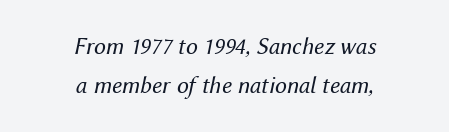
{"italic": "yes", "lean": "right", "slant_degrees": 12, "bold": "no", "underline": "no", "align": "center", "line_spacing": "normal", "line_spacing_ratio": 1.63, "letter_spacing": "normal", "letter_spacing_em": 0.0, "glyph_px": 24}
